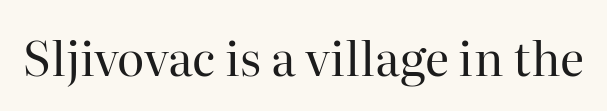
Q: Is the text bold? A: No.
Q: Is the text italic (slanted)? A: No, it is upright.
Q: Is the typeface a serif or a sans-serif typeface? A: Serif.
Q: Is the text underlined? A: No.
Q: Is the spacing between letters normal or unusually wide? A: Normal.
Q: Width (condensed, normal, or wide)? A: Normal.
Q: Stroke contrast? A: High.
Q: x-height? A: Medium.
Q: Monospaced? A: No.
